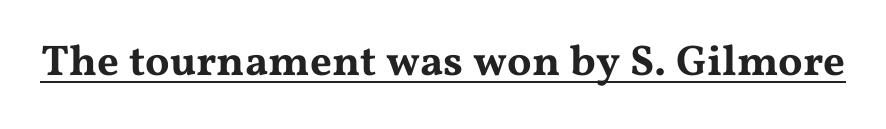
A serif font was chosen for this passage. The type is set solid horizontally, with unmodified tracking. The lettering is marked with a stroke running underneath it. The letters advance in unequal steps, a hallmark of proportional type. This is the regular roman posture of the typeface.
